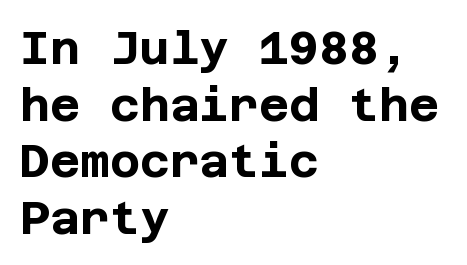
{"serif": "no", "italic": "no", "bold": "yes", "weight": "bold", "width": "normal", "stroke_contrast": "low", "x_height": "large", "underline": "no", "align": "left", "line_spacing_ratio": 1.23, "letter_spacing": "normal", "letter_spacing_em": 0.0, "glyph_px": 46}
